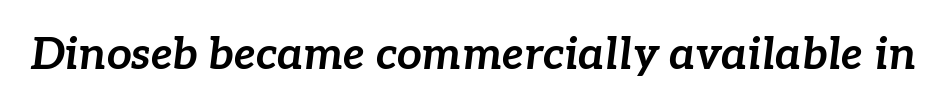
The image shows 44 px bold type, italic (leaning right); set normal letter spacing, not underlined; low stroke contrast and a medium x-height.
